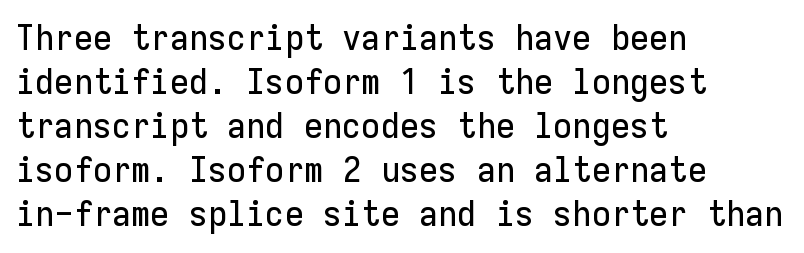
The image shows 35 px sans-serif type, upright, monospaced; set left-aligned, normal line spacing (1.26x), normal letter spacing, not underlined; low stroke contrast and a medium x-height.
